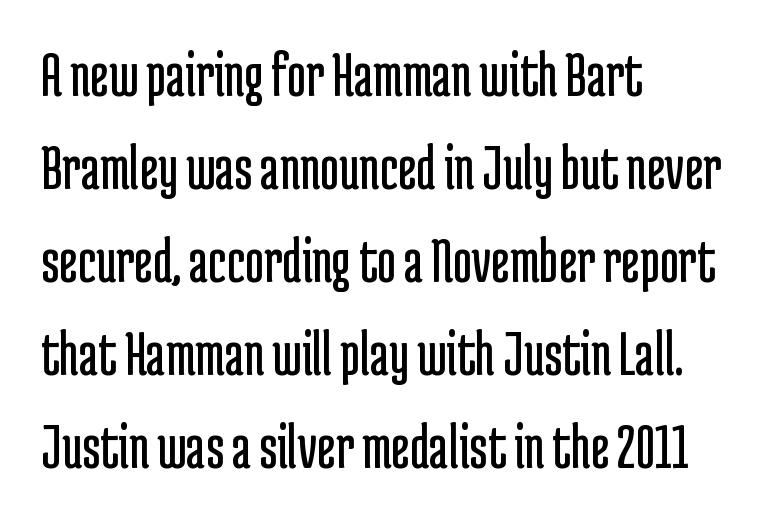
Note the varied advance widths — an 'i' is clearly narrower than an 'm'. Vertical strokes here are truly vertical. Default kerning and tracking; the words read as compact shapes. The paragraph shown leans on its left margin. The face looks like a standard text weight, possibly lighter.
